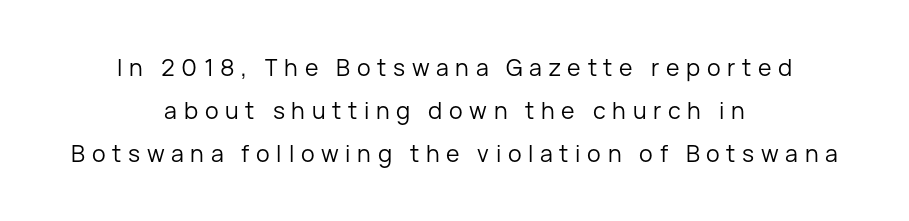
The image shows 23 px text type, upright; set centered, line spacing 1.87x, unusually wide letter spacing (+0.29 em), not underlined.
